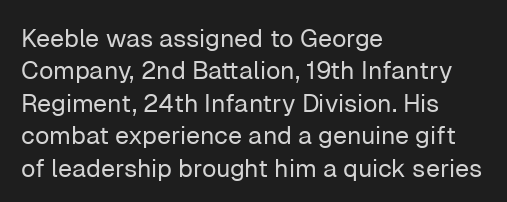
{"italic": "no", "bold": "no", "underline": "no", "align": "left", "line_spacing": "normal", "line_spacing_ratio": 1.3, "letter_spacing": "normal", "letter_spacing_em": 0.0, "glyph_px": 25}
